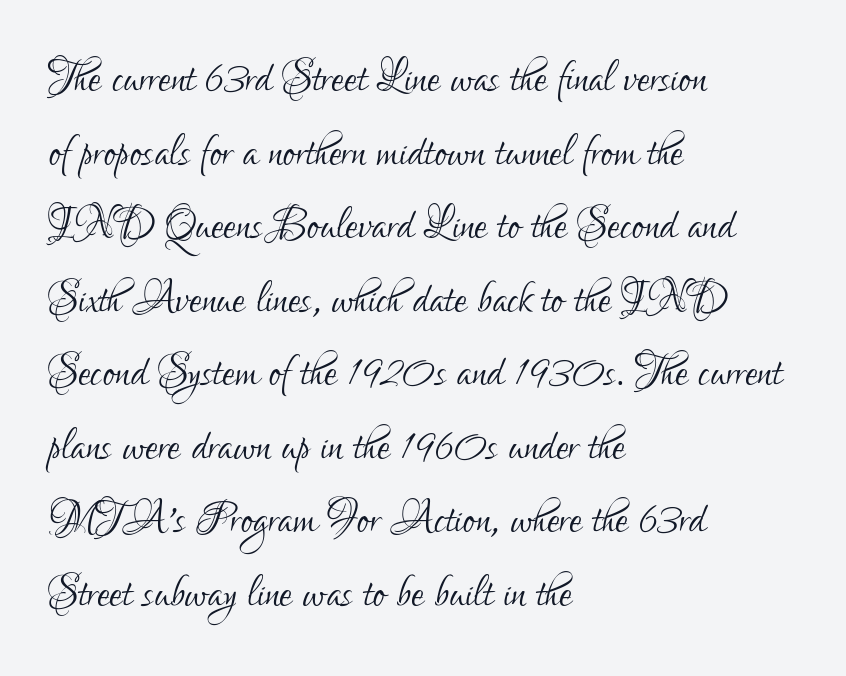
Q: Is the text bold? A: No.
Q: Is the text italic (slanted)? A: Yes.
Q: Is the typeface a serif or a sans-serif typeface? A: Sans-serif.
Q: Is the text underlined? A: No.
Q: How is the paragraph aligned? A: Left-aligned.
Q: Is the spacing between letters normal or unusually wide? A: Normal.
Q: Is the spacing between lines tight, normal or loose? A: Normal.
Q: Width (condensed, normal, or wide)? A: Condensed.
Q: Stroke contrast? A: Low.
Q: x-height? A: Small.
Q: Monospaced? A: No.
